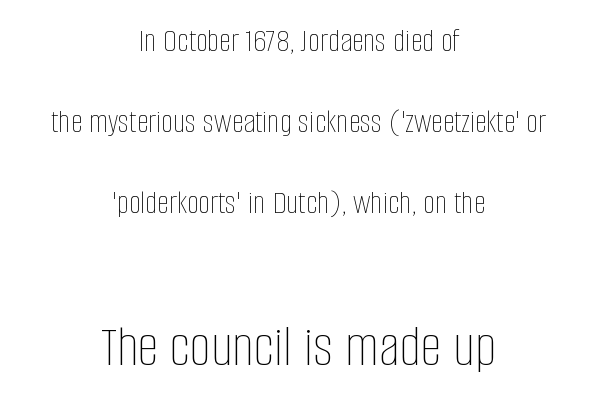
The image shows 60 px thin, condensed type, upright; set centered, loose line spacing (2.38x), normal letter spacing, not underlined; the second (bottom) block is 1.76x larger; low stroke contrast and a large x-height.
